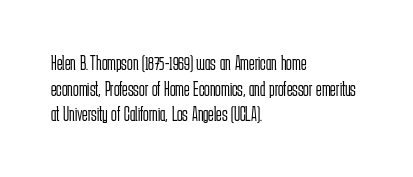
Does extra space separate the letters? No, they use regular spacing. The passage is arranged the way most books set body copy — flush left. The area under the type is left untouched. The face looks like a standard text weight, possibly lighter. Notice how the stems are strictly vertical — no italics here.
